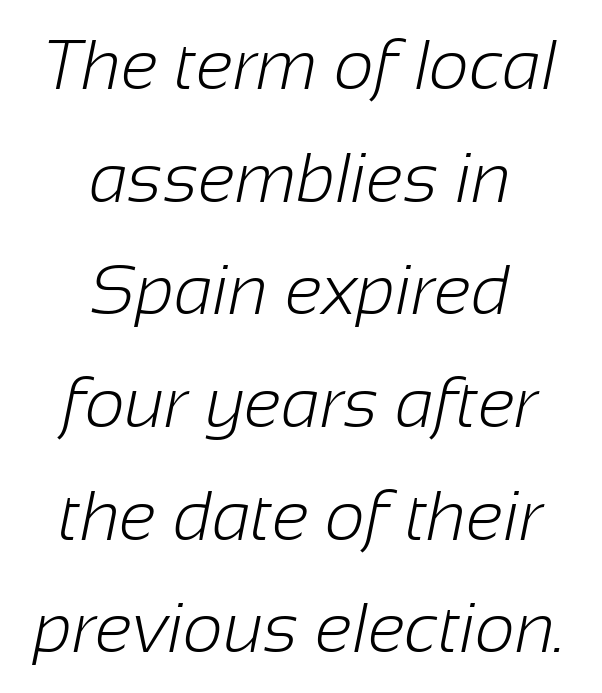
The image shows 70 px light sans-serif type; set centered, normal line spacing (1.61x), normal letter spacing, not underlined; low stroke contrast and a medium x-height.
